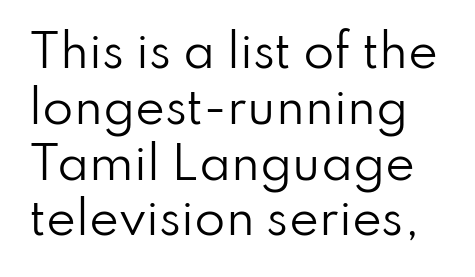
Each letter keeps its own natural width here, so spacing adapts to shape. A sans-serif font was chosen for this passage. Observe the ordinary spacing: letters are neighbours, not strangers. Clear beneath every line of the passage. Nope, not italic — everything's standing straight.
